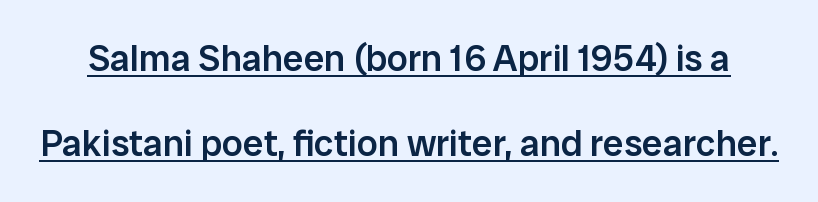
{"serif": "no", "italic": "no", "bold": "semi", "weight": "semibold", "width": "normal", "stroke_contrast": "low", "x_height": "medium", "monospaced": "no", "underline": "yes", "line_spacing": "loose", "line_spacing_ratio": 2.29, "letter_spacing": "normal", "letter_spacing_em": 0.0, "glyph_px": 37}
